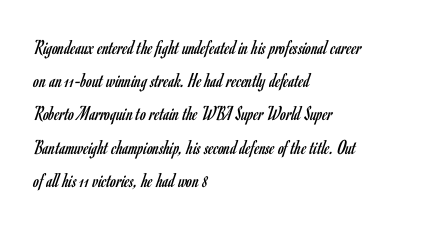
The image shows 21 px text type; set left-aligned, normal line spacing (1.58x), normal letter spacing, not underlined.
